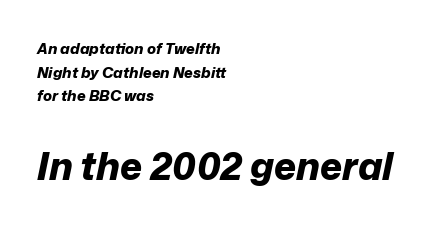
The space beneath each line is pristine and unruled. Quick note: italic. Normally led — the rows are evenly, conventionally spaced. Spacing verdict: proportional, widths tailored to each character.
